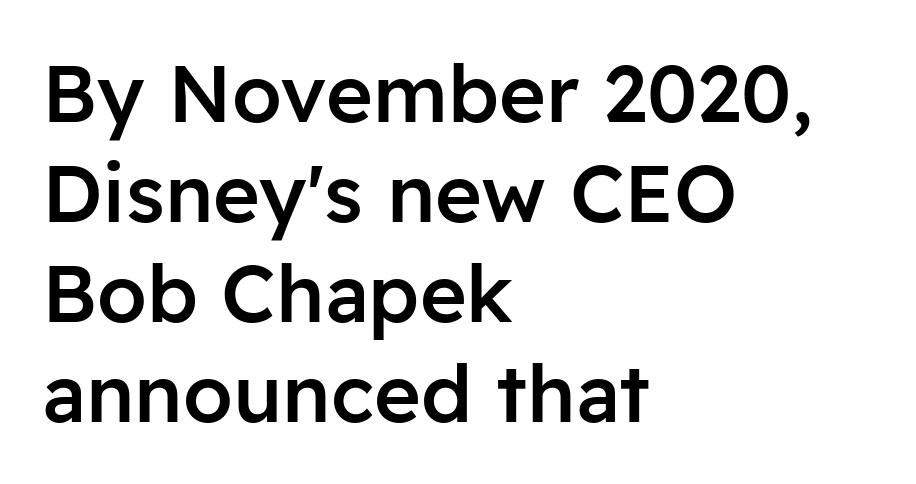
Q: Is the text bold? A: Semi-bold.
Q: Is the text italic (slanted)? A: No, it is upright.
Q: Is the typeface a serif or a sans-serif typeface? A: Sans-serif.
Q: Is the text underlined? A: No.
Q: How is the paragraph aligned? A: Left-aligned.
Q: Is the spacing between letters normal or unusually wide? A: Normal.
Q: Is the spacing between lines tight, normal or loose? A: Normal.
Q: Width (condensed, normal, or wide)? A: Normal.
Q: Stroke contrast? A: Low.
Q: x-height? A: Medium.
Q: Monospaced? A: No.
